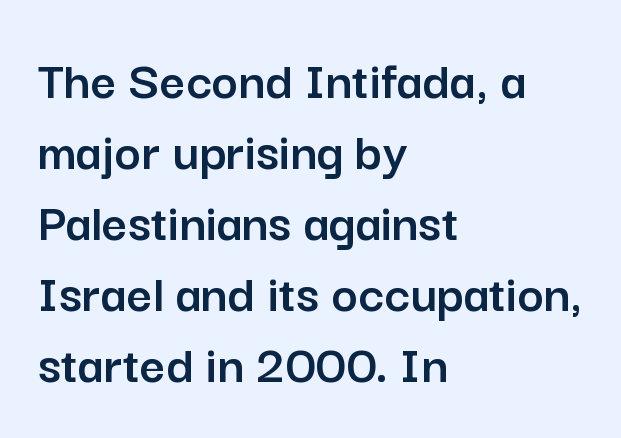
The image shows 56 px sans-serif type, upright; set left-aligned, normal line spacing (1.27x), normal letter spacing, not underlined; low stroke contrast and a medium x-height.
